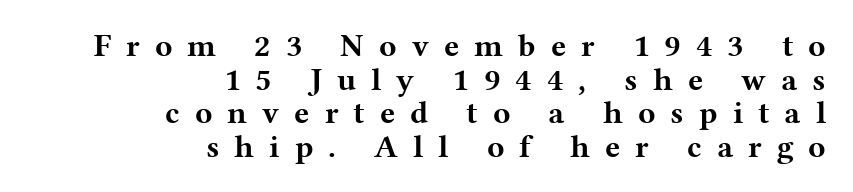
Q: Is the text bold? A: Yes.
Q: Is the text italic (slanted)? A: No, it is upright.
Q: Is the typeface a serif or a sans-serif typeface? A: Serif.
Q: Is the text underlined? A: No.
Q: How is the paragraph aligned? A: Right-aligned.
Q: Is the spacing between letters normal or unusually wide? A: Unusually wide.
Q: Is the spacing between lines tight, normal or loose? A: Tight.
Q: Width (condensed, normal, or wide)? A: Wide.
Q: Stroke contrast? A: Medium.
Q: x-height? A: Medium.
Q: Monospaced? A: No.
